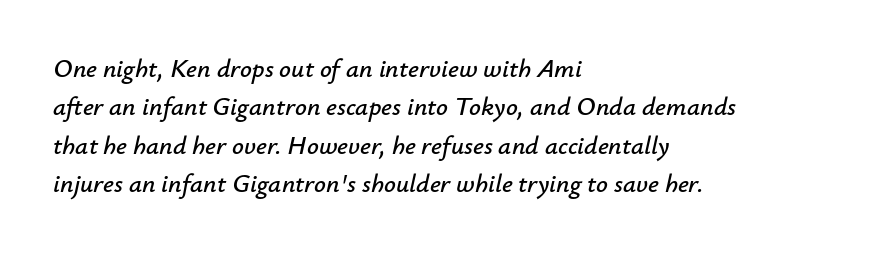
Q: Is the text italic (slanted)? A: Yes, it leans right by about 12 degrees.
Q: Is the text underlined? A: No.
Q: How is the paragraph aligned? A: Left-aligned.
Q: Is the spacing between letters normal or unusually wide? A: Normal.
Q: Is the spacing between lines tight, normal or loose? A: Normal.
